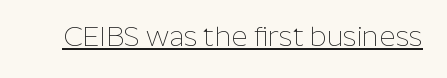
{"serif": "no", "italic": "no", "bold": "no", "weight": "thin", "width": "normal", "stroke_contrast": "low", "x_height": "medium", "monospaced": "no", "underline": "yes", "letter_spacing": "normal", "letter_spacing_em": 0.0, "glyph_px": 28}
